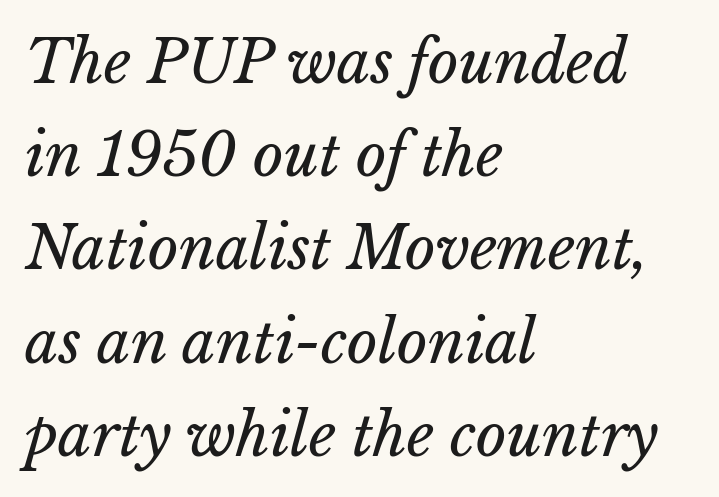
No chunkiness to these letters — they're not bold. Descenders are the only things crossing below the line. The letterforms sit shoulder to shoulder at normal distance. The rag falls on the right side of this text block. Students, observe: this is what conventionally led text looks like. The rendering uses natural spacing where letterforms have individual widths.
